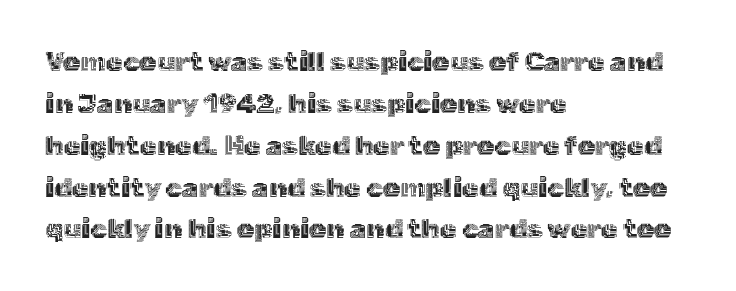
Decoration check: the copy has no underline. You can tell it's not italic because the verticals are truly vertical. Is the letter spacing exaggerated? No — it looks like the ordinary default. A classic flush-left, rag-right setting is used for this passage. Baseline-to-baseline distance is the conventional proportion of letter height.
